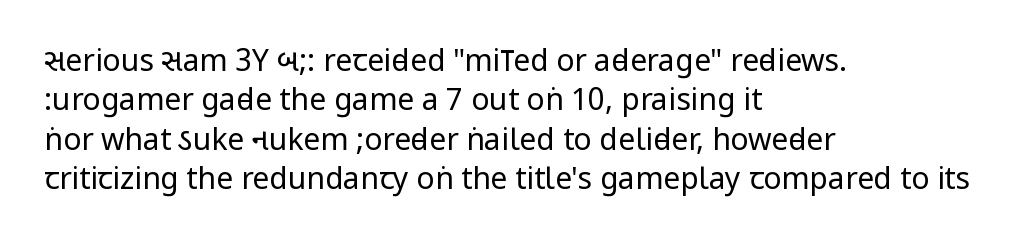
The image shows 30 px regular-weight, condensed sans-serif type, upright; set left-aligned, normal line spacing (1.31x), normal letter spacing, not underlined; low stroke contrast.
